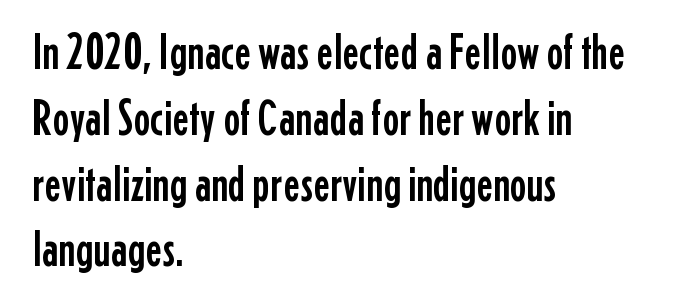
The image shows 51 px condensed sans-serif type, upright; set left-aligned, normal line spacing (1.29x), normal letter spacing, not underlined; low stroke contrast and a medium x-height.
